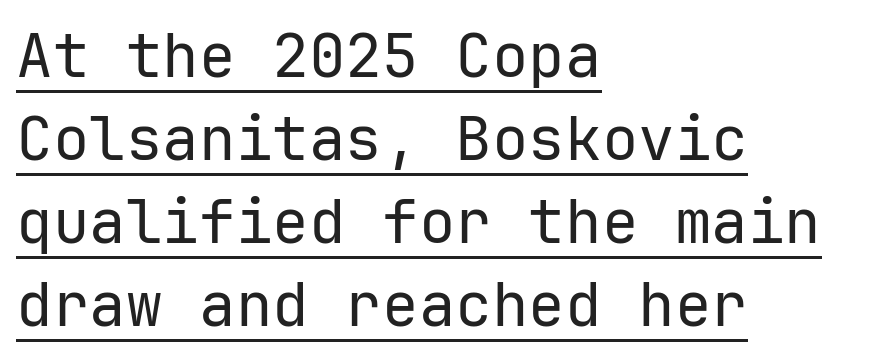
{"serif": "no", "italic": "no", "bold": "no", "weight": "regular", "width": "normal", "stroke_contrast": "low", "x_height": "medium", "monospaced": "yes", "underline": "yes", "align": "left", "line_spacing": "normal", "line_spacing_ratio": 1.36, "letter_spacing": "normal", "letter_spacing_em": 0.0, "glyph_px": 61}
